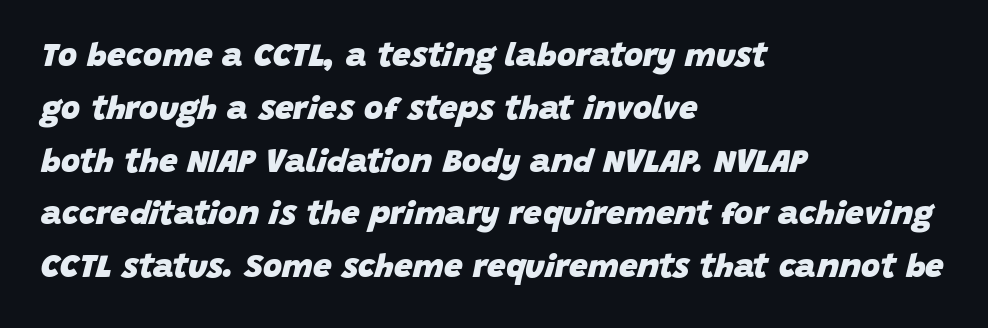
{"italic": "yes", "lean": "right", "slant_degrees": 15, "bold": "yes", "weight": "heavy", "width": "normal", "stroke_contrast": "low", "x_height": "large", "monospaced": "no", "underline": "no", "align": "left", "line_spacing": "normal", "line_spacing_ratio": 1.6, "letter_spacing": "normal", "letter_spacing_em": 0.0, "glyph_px": 33}
